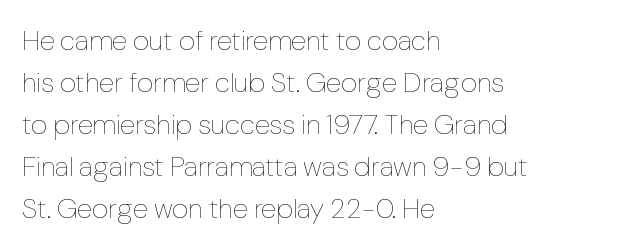
The image shows 28 px thin type, upright; set left-aligned, normal line spacing (1.5x), normal letter spacing, not underlined; low stroke contrast and a medium x-height.
